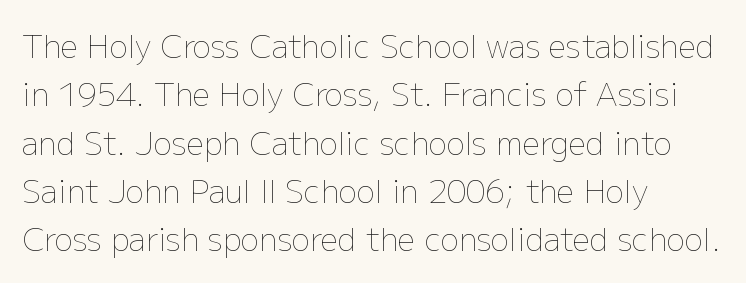
The image shows 31 px thin type, upright; set left-aligned, normal line spacing (1.56x), normal letter spacing, not underlined; low stroke contrast and a medium x-height.
